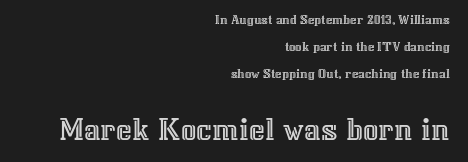
Clear beneath every line of the passage. Proportional: the letters do not fall into vertical columns. In this sample the second text group is rendered at the bigger scale. The ragged edge is on the left, which tells us the setting is flush right. In terms of leading, this rendering errs on the spacious side.
